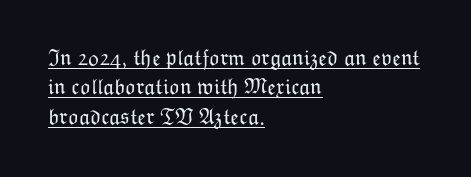
Here the glyphs are tracked normally, forming tight word shapes. The strokes carry an ordinary text weight at most. Typeset ragged right — the left edge is the straight one. Honestly, the underline is the first thing you notice here. Rendered with straight, roman letterforms. The vertical gap from one line to the next is medium.
